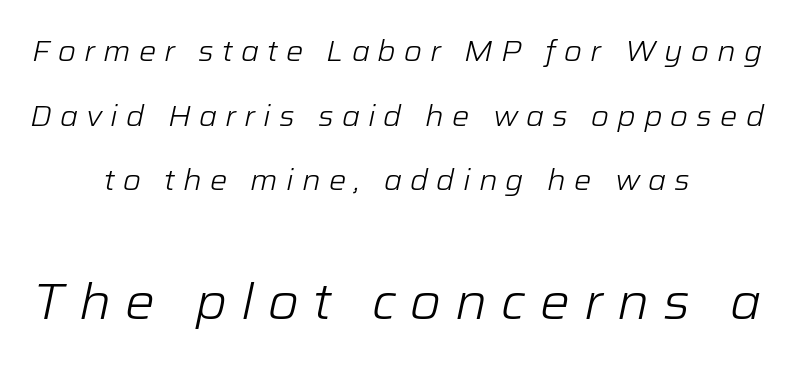
{"italic": "yes", "lean": "right", "slant_degrees": 12, "bold": "no", "weight": "light", "width": "normal", "stroke_contrast": "low", "x_height": "medium", "monospaced": "no", "underline": "no", "align": "center", "line_spacing": "loose", "line_spacing_ratio": 2.23, "letter_spacing": "wide", "letter_spacing_em": 0.28, "larger_block": "second", "size_ratio": 1.72, "glyph_px": 50}
